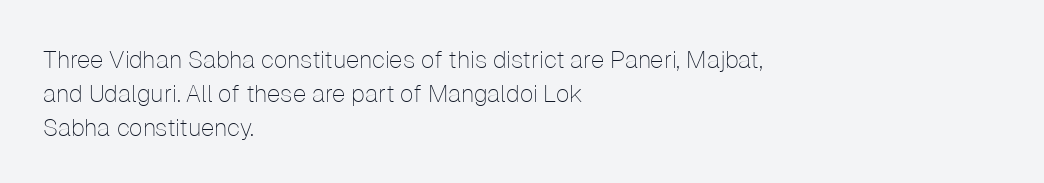
Decoration check: the copy has no underline. Teacher's note: observe the even left margin — that is flush-left alignment. Interline gaps are of average width in this sample. No chunkiness to these letters — they're not bold. These lines were composed using upright roman letters.
